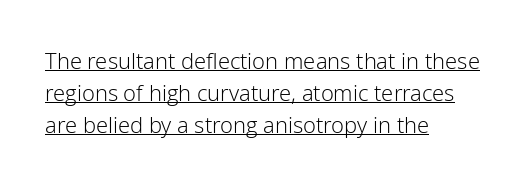
The image shows 22 px text type, upright; set left-aligned, normal line spacing (1.46x), normal letter spacing, underlined.
